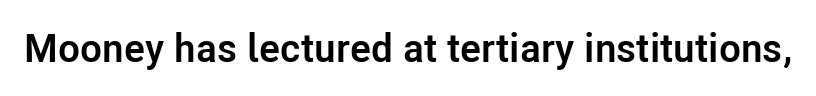
The image shows 40 px semibold sans-serif type, upright; set normal letter spacing, not underlined; low stroke contrast and a medium x-height.
